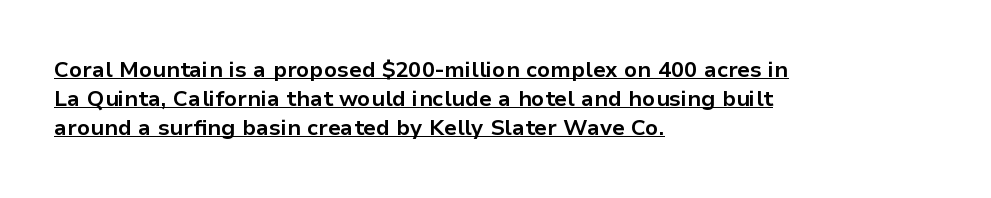
Q: Is the text bold? A: Yes.
Q: Is the text italic (slanted)? A: No, it is upright.
Q: Is the text underlined? A: Yes.
Q: How is the paragraph aligned? A: Left-aligned.
Q: Is the spacing between letters normal or unusually wide? A: Normal.
Q: Is the spacing between lines tight, normal or loose? A: Normal.
